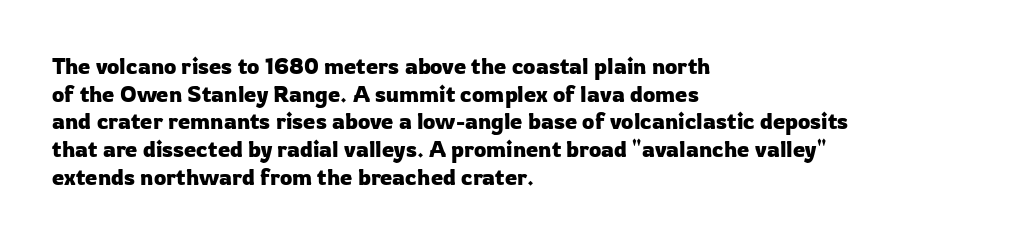
Regarding leading, the lines here are spaced in the standard way. The space beneath each line is pristine and unruled. Tracking value appears to be zero — textbook default spacing. The setting favours the left margin, as ordinary paragraphs usually do.
